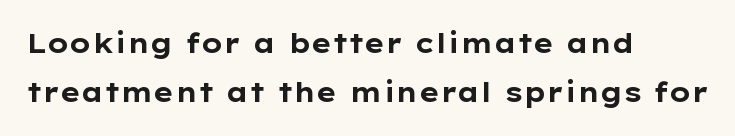
Ascenders rise straight up at ninety degrees. Visually the block forms a straight wall on the left and a jagged coastline on the right. This sample uses plain, unmodified letter spacing. Heavy-handed strokes throughout: this text is bold.
